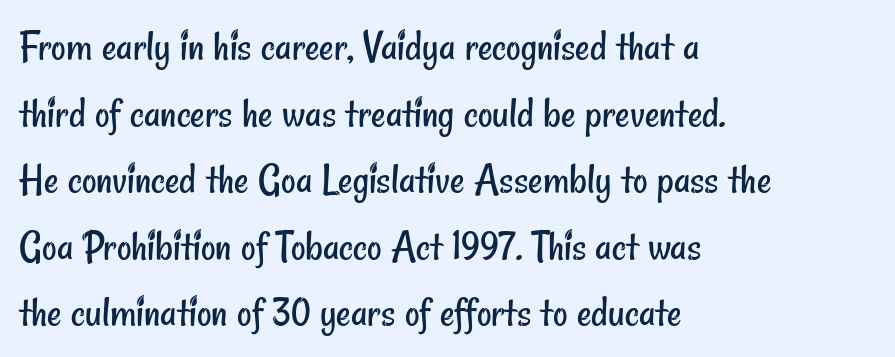
Serifs: no, the terminals of the letterforms are clean. On a weight scale, this lands at 450 or below. The rendering keeps characters at their native spacing. The space beneath each line is pristine and unruled. The passage is arranged the way most books set body copy — flush left. Line spacing here is normal.
